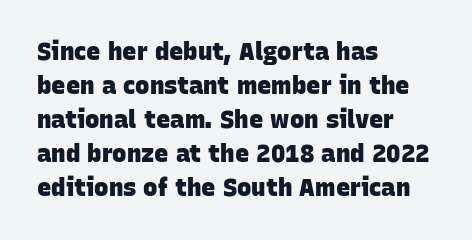
Q: Is the text bold? A: Yes.
Q: Is the text underlined? A: No.
Q: How is the paragraph aligned? A: Left-aligned.
Q: Is the spacing between letters normal or unusually wide? A: Normal.
Q: Is the spacing between lines tight, normal or loose? A: Normal.
